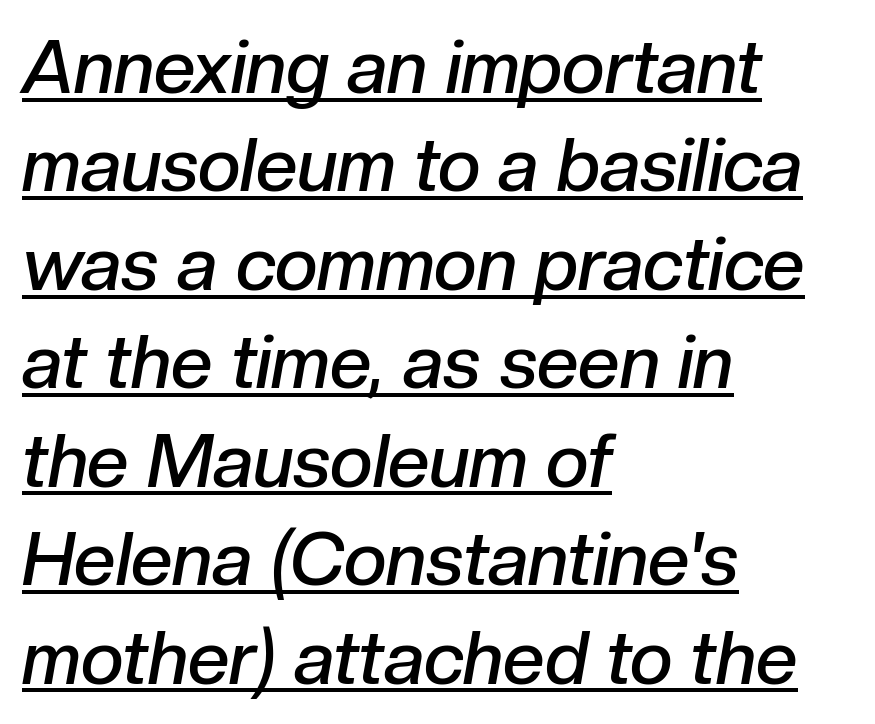
{"italic": "yes", "lean": "right", "slant_degrees": 10, "bold": "semi", "weight": "semibold", "width": "normal", "stroke_contrast": "low", "x_height": "medium", "monospaced": "no", "underline": "yes", "align": "left", "line_spacing": "normal", "line_spacing_ratio": 1.33, "letter_spacing": "normal", "letter_spacing_em": 0.0, "glyph_px": 74}
